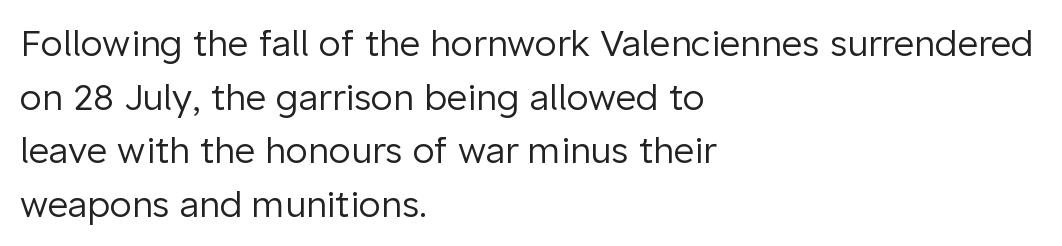
Q: Is the text bold? A: No.
Q: Is the text italic (slanted)? A: No, it is upright.
Q: Is the typeface a serif or a sans-serif typeface? A: Sans-serif.
Q: Is the text underlined? A: No.
Q: How is the paragraph aligned? A: Left-aligned.
Q: Is the spacing between letters normal or unusually wide? A: Normal.
Q: Is the spacing between lines tight, normal or loose? A: Normal.
Q: Width (condensed, normal, or wide)? A: Normal.
Q: Stroke contrast? A: Low.
Q: x-height? A: Medium.
Q: Monospaced? A: No.
